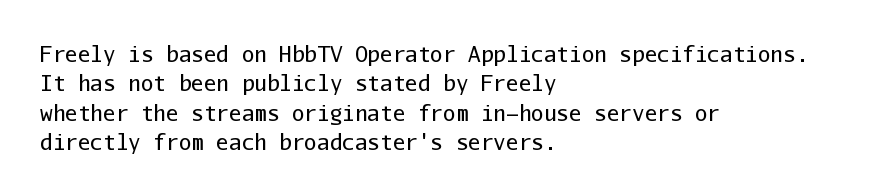
The image shows 21 px text type, upright; set left-aligned, normal line spacing (1.4x), normal letter spacing, not underlined.
